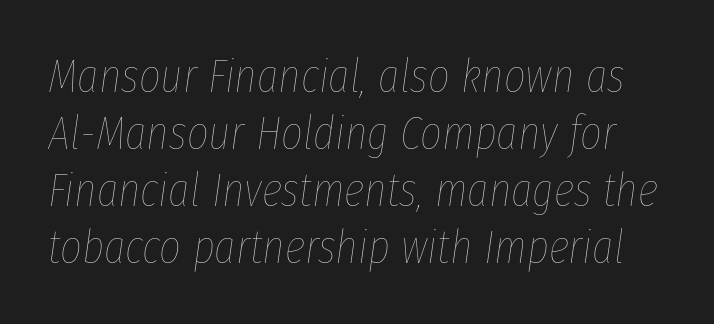
The lettering tilts uniformly, giving the passage an italic look. Vertical stems look standard width or narrower in stroke. The string is rendered with underlining switched off. These lines are rendered in a variable-pitch font.
